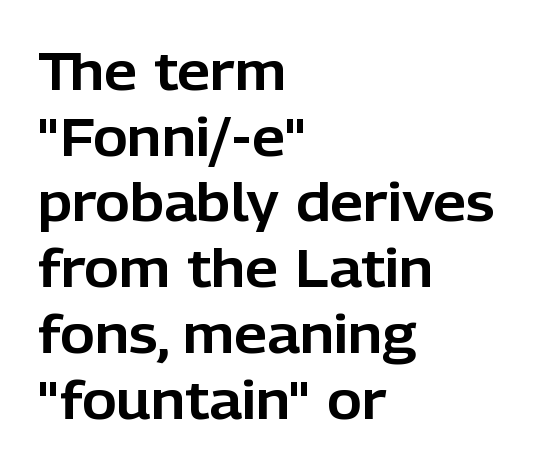
{"serif": "no", "italic": "no", "width": "normal", "stroke_contrast": "low", "x_height": "medium", "monospaced": "no", "underline": "no", "align": "left", "line_spacing_ratio": 1.24, "letter_spacing": "normal", "letter_spacing_em": 0.0, "glyph_px": 53}
